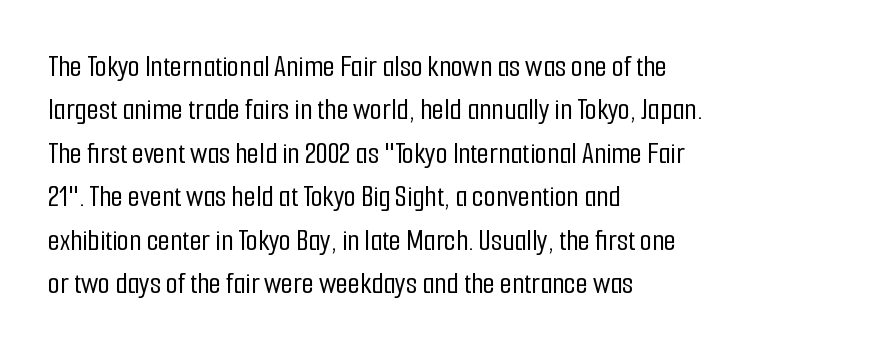
The image shows 31 px condensed sans-serif type, upright; set left-aligned, normal line spacing (1.4x), normal letter spacing, not underlined; low stroke contrast and a medium x-height.
